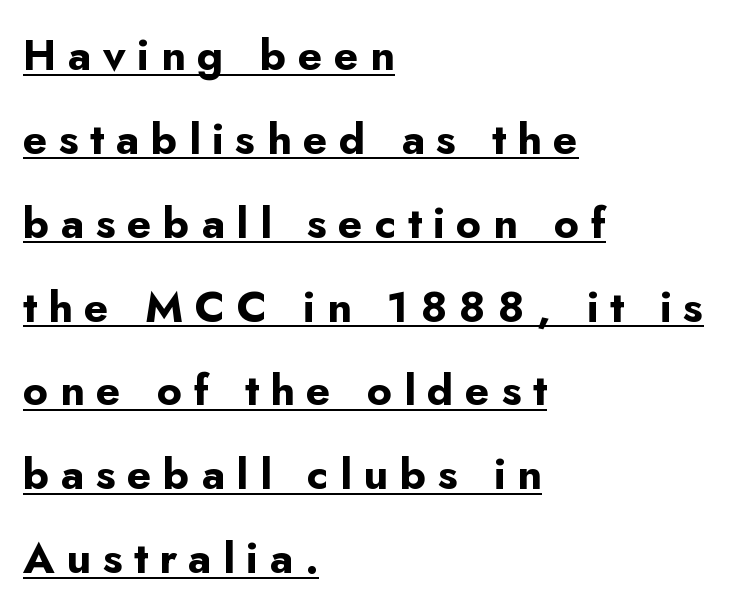
The image shows 43 px bold sans-serif type, upright; set left-aligned, loose line spacing (1.95x), unusually wide letter spacing (+0.27 em), underlined; low stroke contrast and a small x-height.
